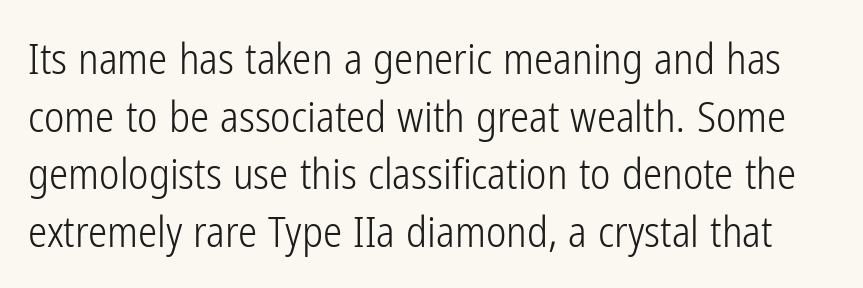
The image shows 43 px light, condensed sans-serif type, upright; set normal line spacing (1.34x), normal letter spacing, not underlined; low stroke contrast and a medium x-height.
